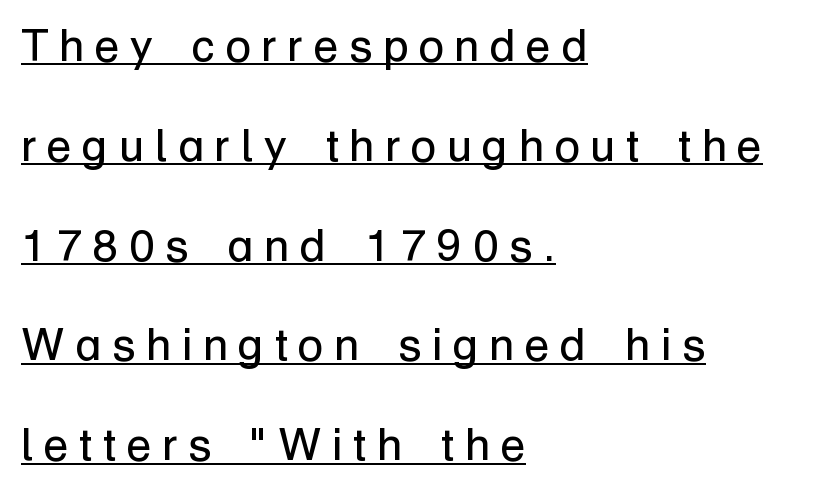
Q: Is the text bold? A: No.
Q: Is the text italic (slanted)? A: No, it is upright.
Q: Is the typeface a serif or a sans-serif typeface? A: Sans-serif.
Q: Is the text underlined? A: Yes.
Q: How is the paragraph aligned? A: Left-aligned.
Q: Is the spacing between letters normal or unusually wide? A: Unusually wide.
Q: Is the spacing between lines tight, normal or loose? A: Loose.
Q: Width (condensed, normal, or wide)? A: Normal.
Q: Stroke contrast? A: Low.
Q: x-height? A: Medium.
Q: Monospaced? A: No.
